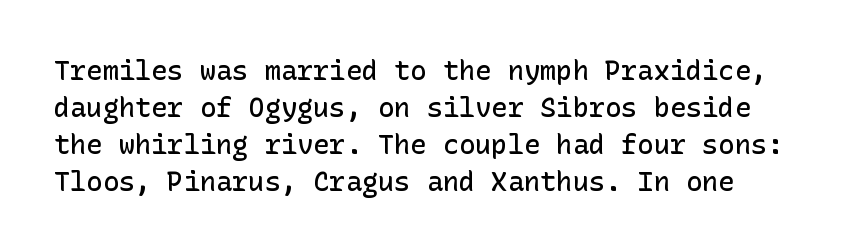
{"italic": "no", "bold": "semi", "underline": "no", "line_spacing": "normal", "line_spacing_ratio": 1.37, "letter_spacing": "normal", "letter_spacing_em": 0.0, "glyph_px": 27}
